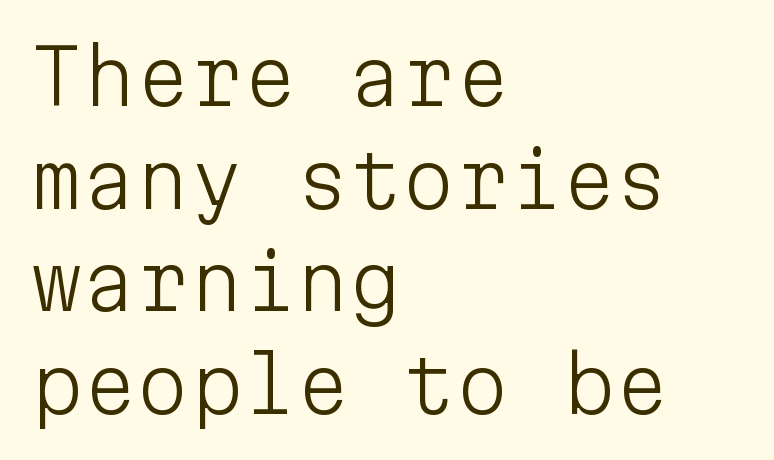
{"serif": "no", "italic": "no", "bold": "no", "weight": "light", "width": "normal", "stroke_contrast": "low", "x_height": "medium", "monospaced": "yes", "underline": "no", "align": "left", "line_spacing": "normal", "line_spacing_ratio": 1.35, "letter_spacing": "normal", "letter_spacing_em": 0.0, "glyph_px": 76}
